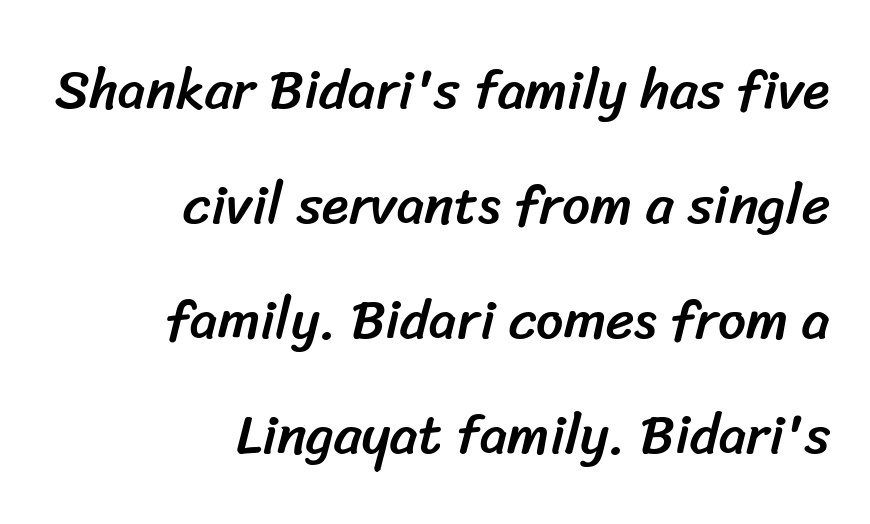
The paragraph has a hard right edge and a soft left edge. A sans-serif font was chosen for this passage. Do the characters align in a grid? No, the font is proportional. Between one letter and the next there's only the usual sliver of space. Rows of type keep a wide berth in the vertical direction.
